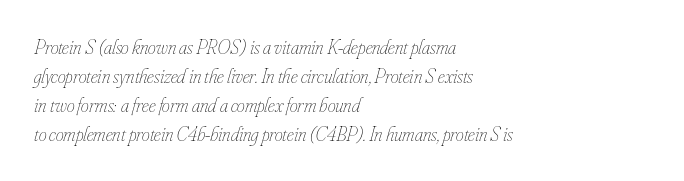
The image shows 20 px text type, italic (leaning right); set left-aligned, normal line spacing (1.45x), normal letter spacing, not underlined.
